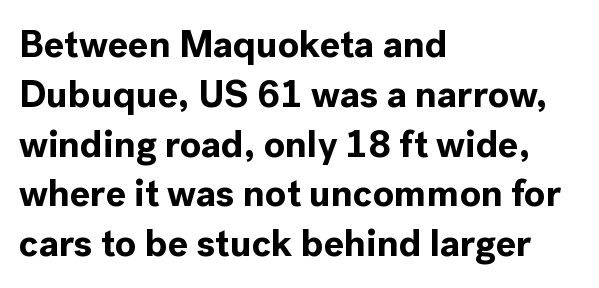
Observe the ordinary spacing: letters are neighbours, not strangers. Leftover space on each line is placed entirely after the last word. Successive baselines arrive at the customary interval. This is heavy type, rendered in bold. A typesetter would label this face a sans.
